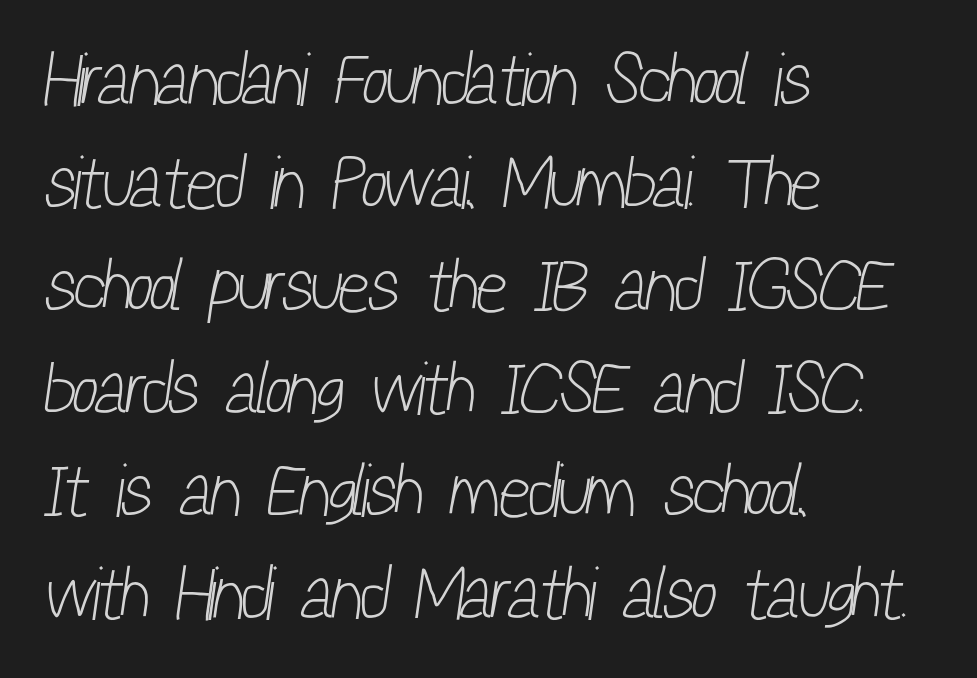
{"serif": "no", "bold": "no", "weight": "light", "width": "condensed", "stroke_contrast": "low", "x_height": "medium", "monospaced": "no", "underline": "no", "align": "left", "line_spacing": "normal", "line_spacing_ratio": 1.39, "letter_spacing": "normal", "letter_spacing_em": 0.0, "glyph_px": 74}
